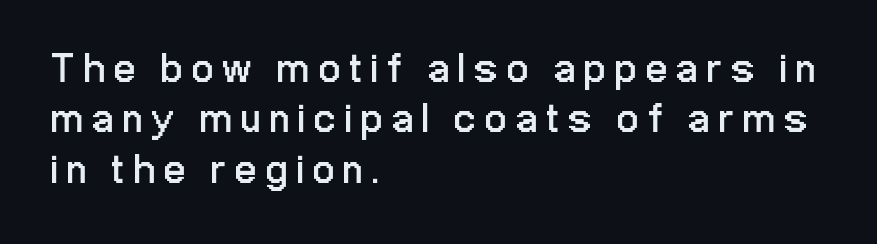
Regarding serifs, this sample does without them. Weight: not bold — regular or lighter. You could only call the tracking loose — the letters float apart. Italic: no, the glyphs are upright roman. The face used here is proportionally spaced, like ordinary book or web type. Descenders hang freely into open space.
